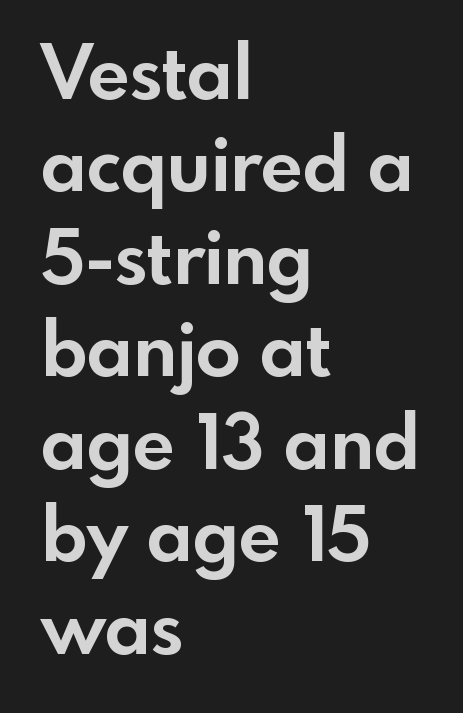
{"serif": "no", "italic": "no", "bold": "yes", "weight": "bold", "width": "normal", "x_height": "small", "monospaced": "no", "underline": "no", "align": "left", "line_spacing": "normal", "line_spacing_ratio": 1.25, "letter_spacing": "normal", "letter_spacing_em": 0.0, "glyph_px": 74}
